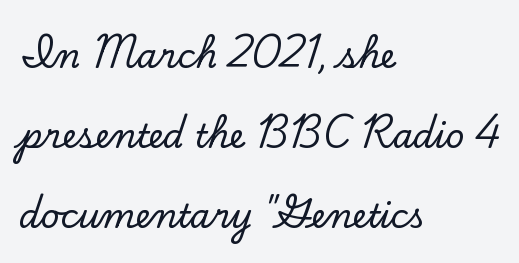
The specimen omits any rule beneath the text block's lines. The compositor pushed each line to the left boundary. Leading: increased. Glyph-to-glyph distance matches everyday printed text. Is this a fixed-width face? No — the glyphs have proportional, varying widths.
